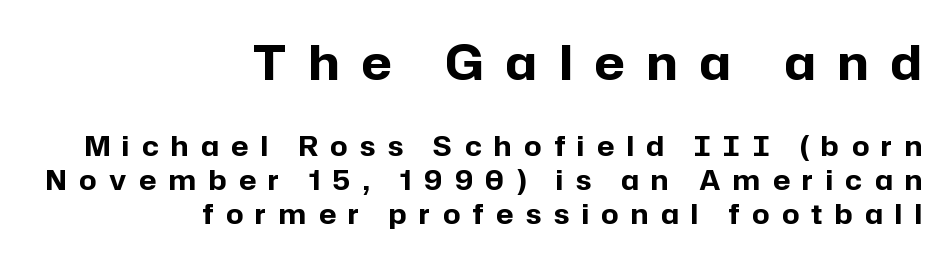
Q: Is the text bold? A: Yes.
Q: Is the text italic (slanted)? A: No, it is upright.
Q: Is the typeface a serif or a sans-serif typeface? A: Sans-serif.
Q: Is the text underlined? A: No.
Q: How is the paragraph aligned? A: Right-aligned.
Q: Is the spacing between letters normal or unusually wide? A: Unusually wide.
Q: Is the spacing between lines tight, normal or loose? A: Normal.
Q: Which block of text is set in a larger size, the first (top) or the second (bottom)? A: The first (top) one.
Q: Width (condensed, normal, or wide)? A: Normal.
Q: Stroke contrast? A: Low.
Q: x-height? A: Medium.
Q: Monospaced? A: No.
